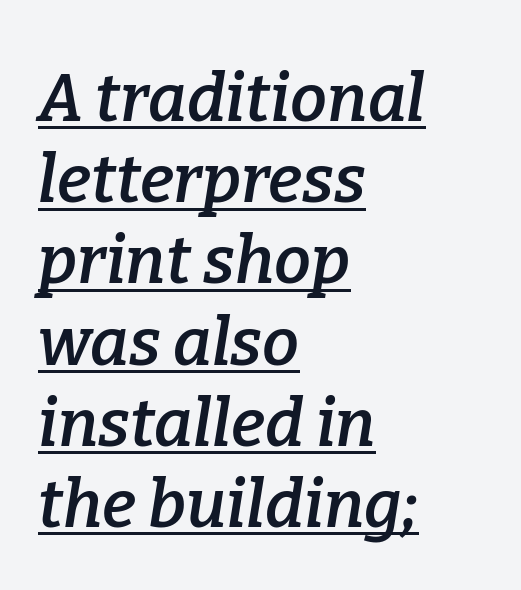
Q: Is the text bold? A: Semi-bold.
Q: Is the text italic (slanted)? A: Yes, it leans right by about 9 degrees.
Q: Is the typeface a serif or a sans-serif typeface? A: Serif.
Q: Is the text underlined? A: Yes.
Q: How is the paragraph aligned? A: Left-aligned.
Q: Is the spacing between letters normal or unusually wide? A: Normal.
Q: Width (condensed, normal, or wide)? A: Normal.
Q: Stroke contrast? A: Low.
Q: x-height? A: Medium.
Q: Monospaced? A: No.
